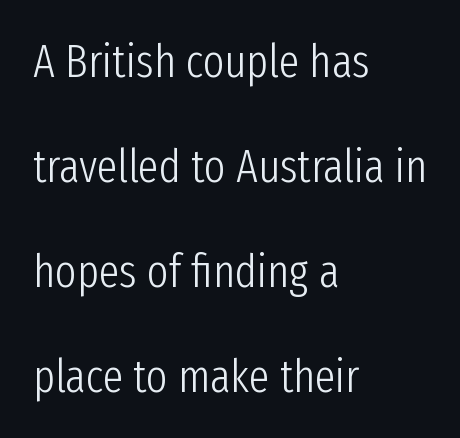
The image shows 46 px light, condensed sans-serif type, upright; set left-aligned, loose line spacing (2.28x), normal letter spacing, not underlined; low stroke contrast and a medium x-height.
